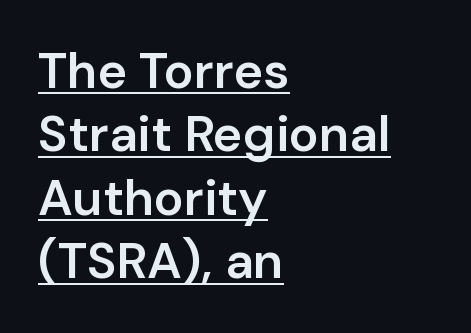
The image shows 50 px semibold sans-serif type, upright; set left-aligned, normal line spacing (1.27x), normal letter spacing, underlined; low stroke contrast and a medium x-height.
